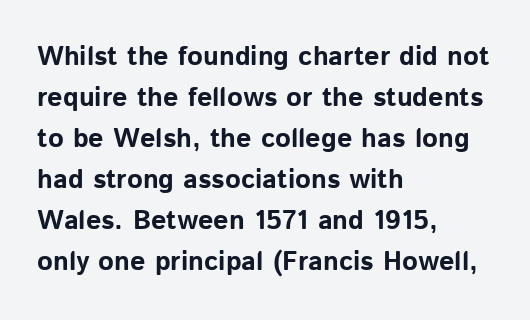
{"italic": "no", "bold": "yes", "underline": "no", "align": "left", "line_spacing": "normal", "line_spacing_ratio": 1.52, "letter_spacing": "normal", "letter_spacing_em": 0.0, "glyph_px": 27}
